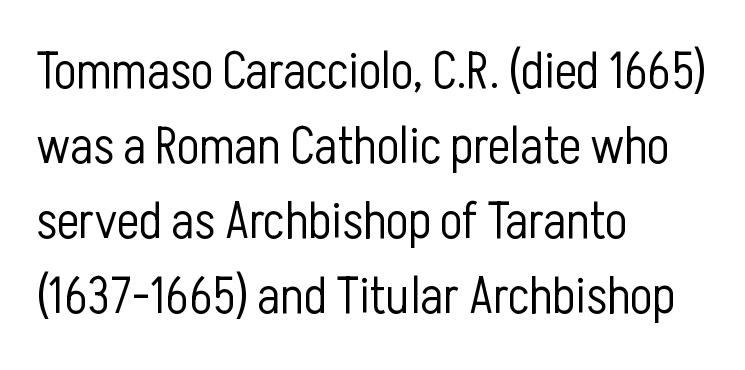
The image shows 52 px light, condensed sans-serif type, upright; set left-aligned, normal line spacing (1.44x), normal letter spacing, not underlined; low stroke contrast and a medium x-height.
